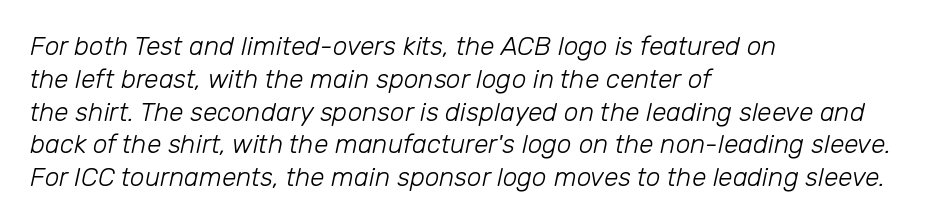
Would a proofreader flag this as italicized? Yes. Tracking value appears to be zero — textbook default spacing. The leading is moderate, giving the passage an even texture. These lines are set flush left with a ragged right edge.
